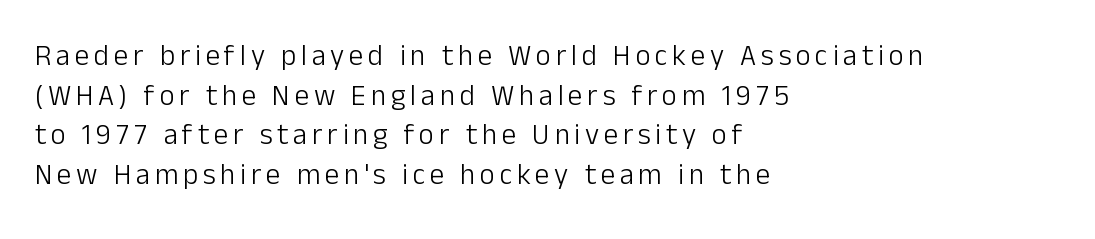
{"serif": "no", "italic": "no", "bold": "no", "weight": "light", "width": "normal", "stroke_contrast": "low", "x_height": "medium", "monospaced": "no", "underline": "no", "align": "left", "line_spacing": "normal", "line_spacing_ratio": 1.37, "glyph_px": 29}
